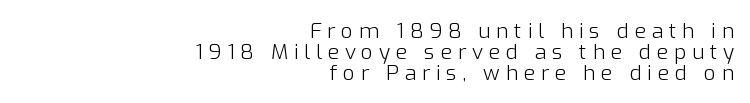
The font is comparable to plain body text, perhaps lighter. All the whitespace from short lines collects on the left. The baseline area is clear. Leading: reduced.
